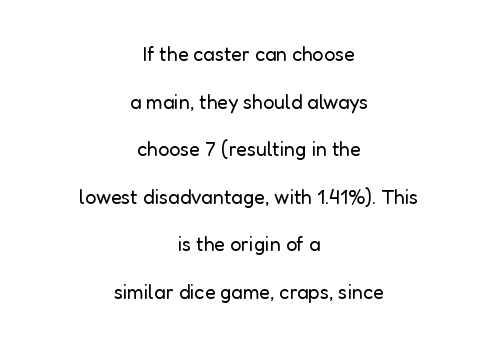
{"italic": "no", "bold": "no", "underline": "no", "align": "center", "line_spacing": "loose", "line_spacing_ratio": 2.38, "letter_spacing": "normal", "letter_spacing_em": 0.0, "glyph_px": 20}
